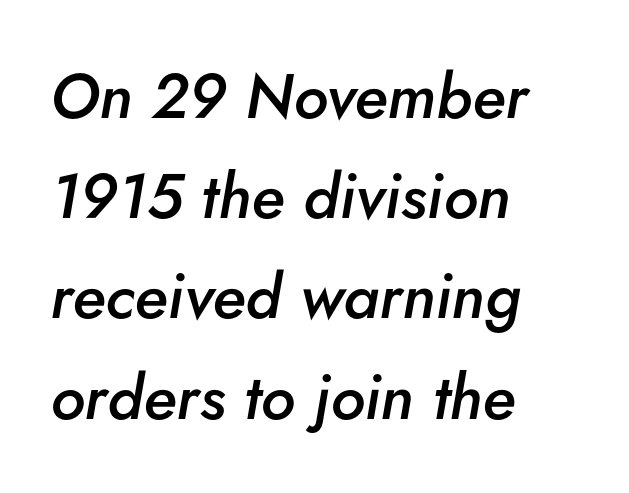
Q: Is the text bold? A: Semi-bold.
Q: Is the text italic (slanted)? A: Yes, it leans right by about 5 degrees.
Q: Is the text underlined? A: No.
Q: How is the paragraph aligned? A: Left-aligned.
Q: Is the spacing between letters normal or unusually wide? A: Normal.
Q: Is the spacing between lines tight, normal or loose? A: Normal.
Q: Width (condensed, normal, or wide)? A: Normal.
Q: Stroke contrast? A: Low.
Q: x-height? A: Small.
Q: Monospaced? A: No.
